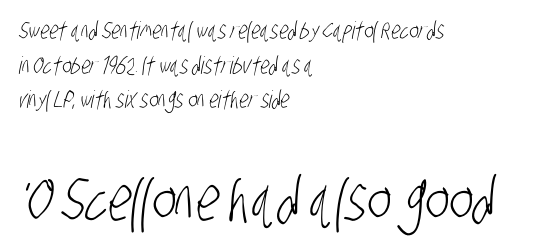
{"serif": "no", "bold": "no", "weight": "light", "width": "condensed", "stroke_contrast": "low", "x_height": "large", "monospaced": "no", "underline": "no", "align": "left", "line_spacing": "normal", "line_spacing_ratio": 1.44, "letter_spacing": "normal", "letter_spacing_em": 0.0, "larger_block": "second", "size_ratio": 2.54, "glyph_px": 61}
